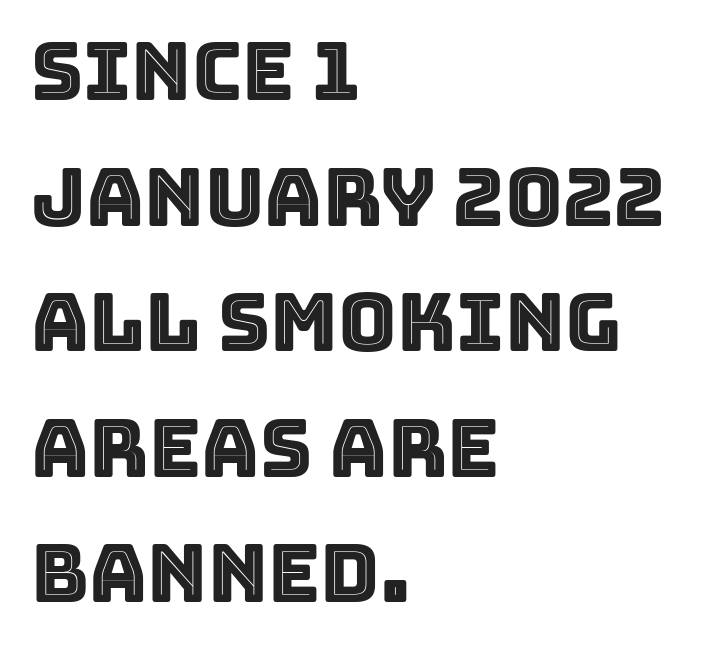
The image shows 80 px text type, upright; set left-aligned, normal line spacing (1.57x), normal letter spacing, not underlined; a large x-height.
